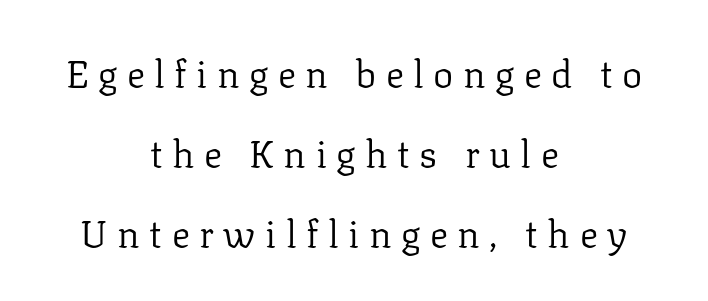
The image shows 38 px regular-weight serif type, upright; set centered, loose line spacing (2.11x), unusually wide letter spacing (+0.25 em), not underlined; low stroke contrast and a medium x-height.
